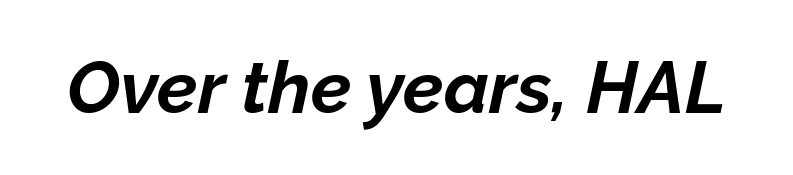
The image shows 73 px bold type, italic (leaning right); set normal letter spacing, not underlined; low stroke contrast and a medium x-height.
